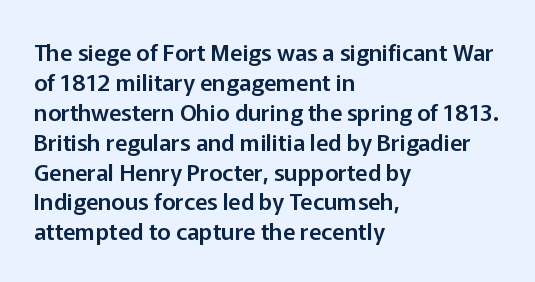
The rendering keeps characters at their native spacing. The string is rendered with underlining switched off. It's the straight-up-and-down kind of type. The paragraph has a hard left edge and a soft right edge. One glance says typical: line gaps are just what's usual.
